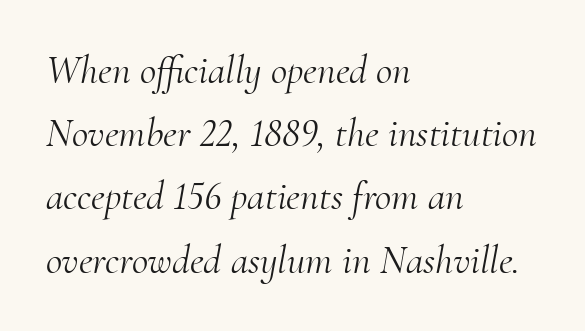
The typeface chosen for these lines features serifs. The letterforms sit shoulder to shoulder at normal distance. The passage shown stacks its lines at a standard gap. There's an unmistakable incline to the writing here. Descenders hang freely into open space.
